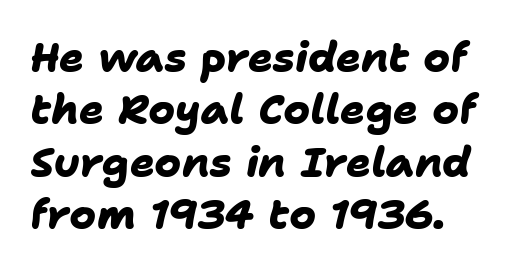
The image shows 41 px heavy sans-serif type; set normal line spacing (1.28x), normal letter spacing, not underlined; low stroke contrast and a medium x-height.
